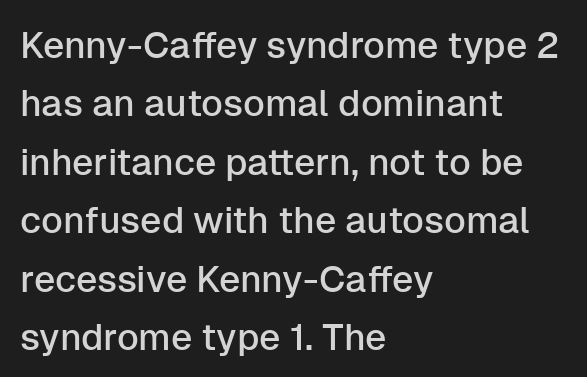
The image shows 37 px sans-serif type, upright; set left-aligned, normal line spacing (1.58x), normal letter spacing, not underlined; low stroke contrast and a medium x-height.
